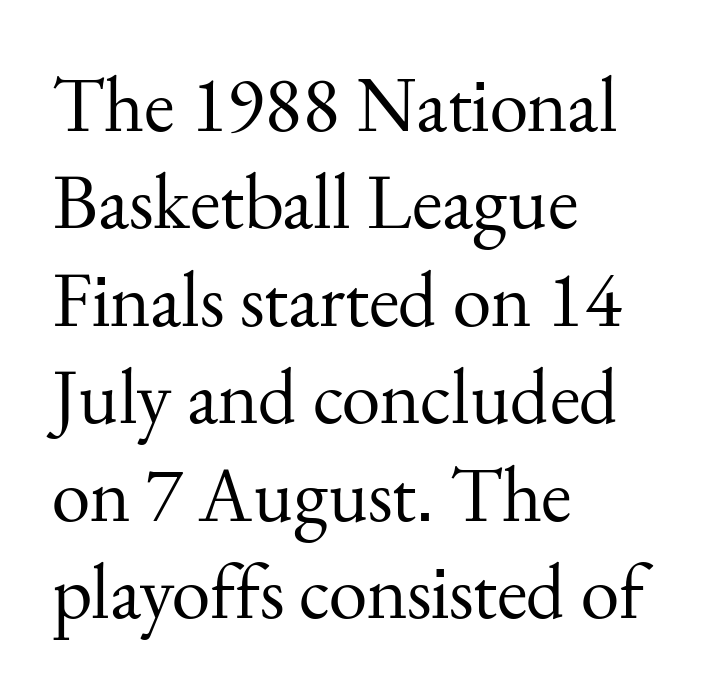
Stems here are at most as thick as an everyday book face. Visually the block forms a straight wall on the left and a jagged coastline on the right. Check the space under the baseline: it is left empty. The letterforms sit shoulder to shoulder at normal distance. The rendering uses natural spacing where letterforms have individual widths. This sample uses a serif face.
